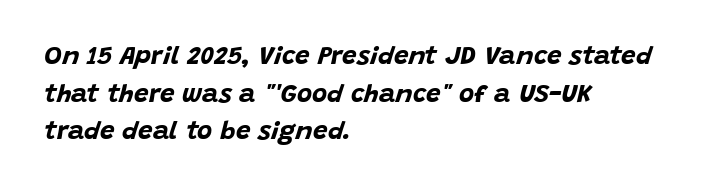
Q: Is the text bold? A: Yes.
Q: Is the text italic (slanted)? A: Yes, it leans right by about 15 degrees.
Q: Is the text underlined? A: No.
Q: How is the paragraph aligned? A: Left-aligned.
Q: Is the spacing between letters normal or unusually wide? A: Normal.
Q: Is the spacing between lines tight, normal or loose? A: Normal.
